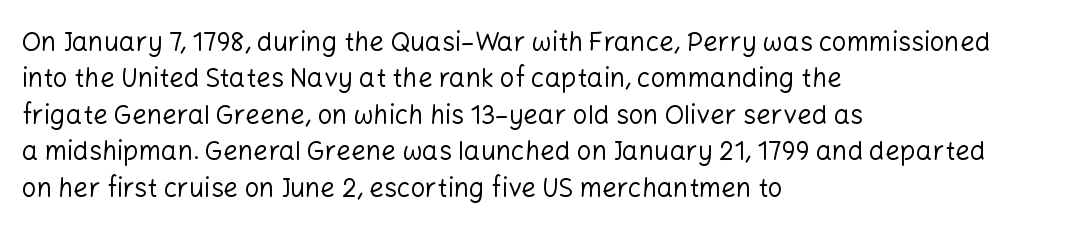
{"italic": "no", "bold": "no", "underline": "no", "align": "left", "line_spacing": "normal", "line_spacing_ratio": 1.4, "letter_spacing": "normal", "letter_spacing_em": 0.0, "glyph_px": 26}
